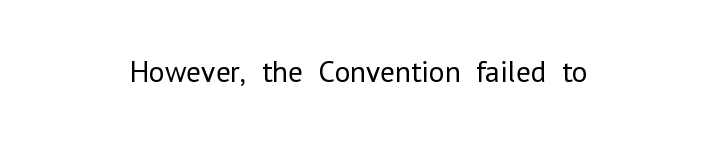
{"serif": "no", "italic": "no", "bold": "no", "weight": "regular", "width": "normal", "stroke_contrast": "low", "x_height": "medium", "monospaced": "no", "underline": "no", "letter_spacing": "normal", "letter_spacing_em": 0.0, "glyph_px": 30}
